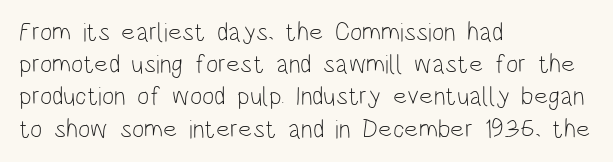
{"italic": "no", "bold": "no", "underline": "no", "align": "left", "line_spacing_ratio": 1.24, "letter_spacing": "normal", "letter_spacing_em": 0.0, "glyph_px": 26}
